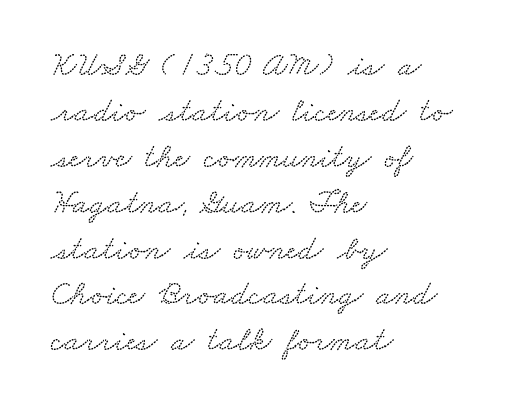
The string is rendered with underlining switched off. Unlike a clean sans, this face finishes its strokes with serifs. Here the designer chose a conventional face with non-uniform glyph widths. The letterforms sit shoulder to shoulder at normal distance.
